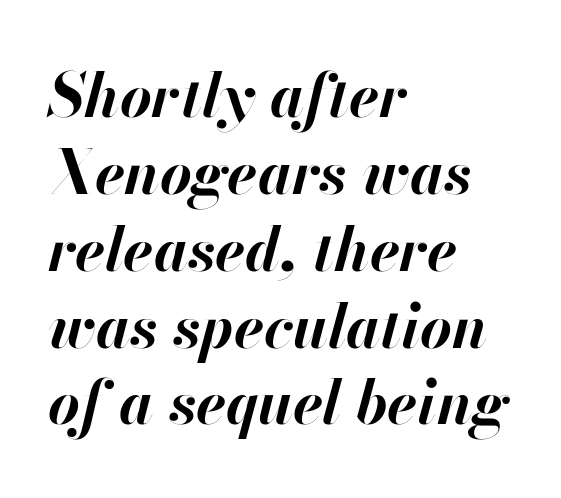
Q: Is the text bold? A: Yes.
Q: Is the text italic (slanted)? A: Yes, it leans right by about 13 degrees.
Q: Is the text underlined? A: No.
Q: How is the paragraph aligned? A: Left-aligned.
Q: Is the spacing between letters normal or unusually wide? A: Normal.
Q: Is the spacing between lines tight, normal or loose? A: Normal.
Q: Width (condensed, normal, or wide)? A: Normal.
Q: Stroke contrast? A: High.
Q: x-height? A: Small.
Q: Monospaced? A: No.
